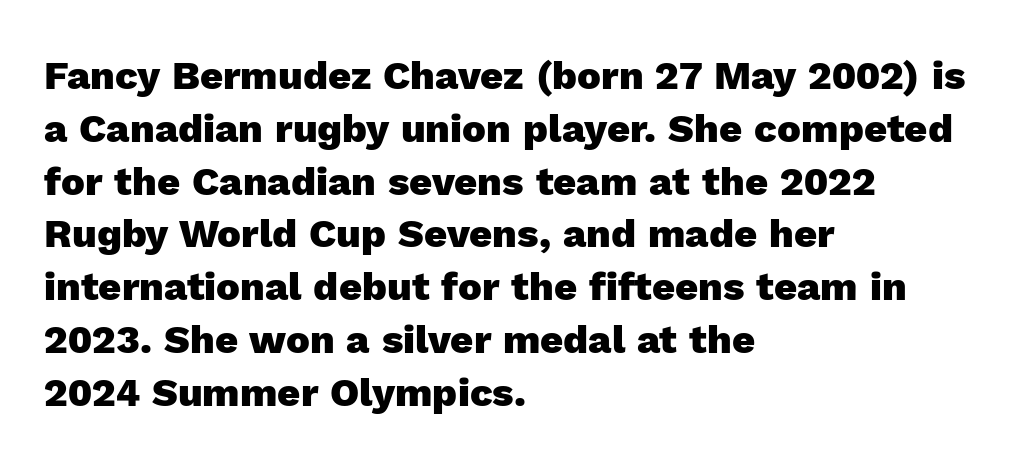
A student would call this left alignment; a typographer would say flush left, rag right. You could not count columns in this text — the font is proportionally spaced. The characters look thick and weighty, a clear bold. Descenders are the only things crossing below the line.
